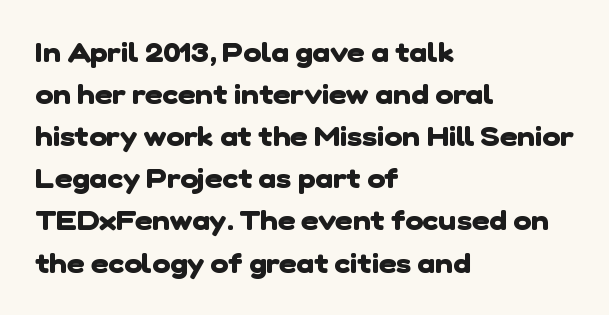
{"bold": "yes", "underline": "no", "align": "left", "line_spacing": "normal", "line_spacing_ratio": 1.56, "letter_spacing": "normal", "letter_spacing_em": 0.0, "glyph_px": 27}
